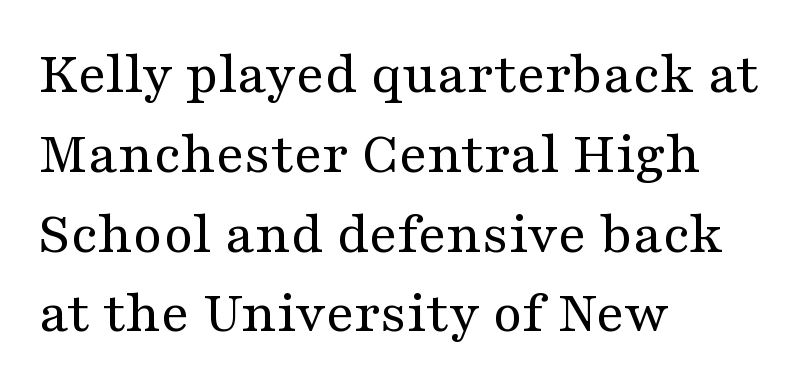
Vertically, the passage feels balanced, rows spaced as you'd expect. Nobody touched the tracking dial on this one. Is this a fixed-width face? No — the glyphs have proportional, varying widths. Stems here are at most as thick as an everyday book face. Beneath every word, the page is bare.
